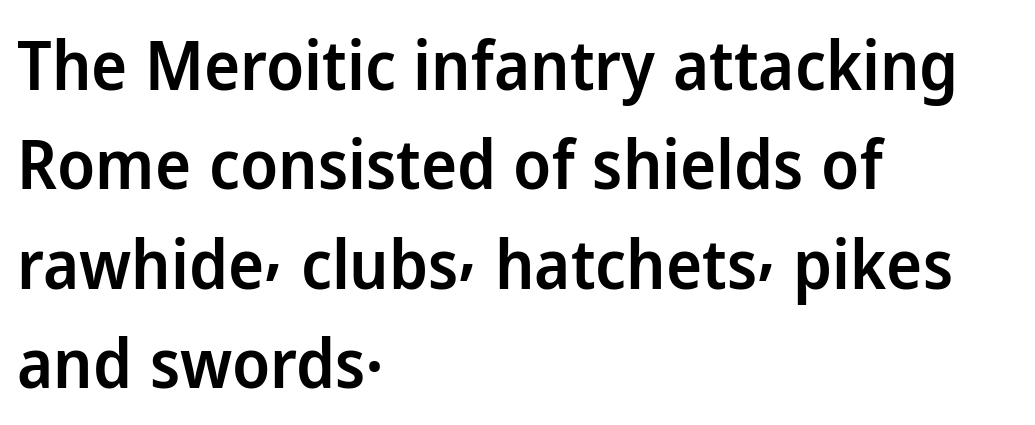
{"serif": "no", "italic": "no", "bold": "semi", "weight": "semibold", "width": "normal", "stroke_contrast": "low", "x_height": "medium", "monospaced": "no", "underline": "no", "align": "left", "line_spacing": "normal", "line_spacing_ratio": 1.46, "letter_spacing": "normal", "letter_spacing_em": 0.0, "glyph_px": 68}
